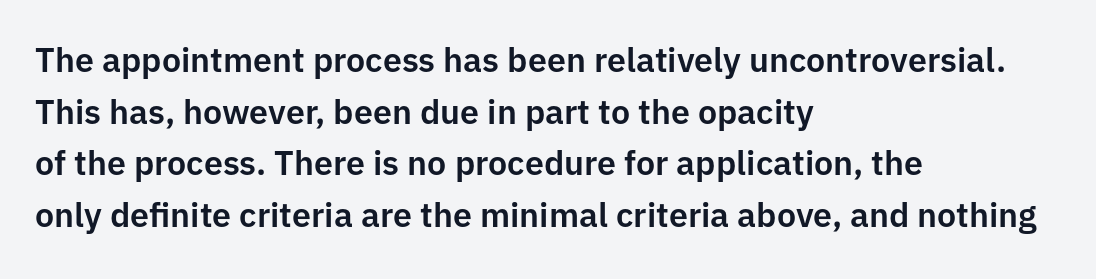
Q: Is the text italic (slanted)? A: No, it is upright.
Q: Is the typeface a serif or a sans-serif typeface? A: Sans-serif.
Q: Is the text underlined? A: No.
Q: How is the paragraph aligned? A: Left-aligned.
Q: Is the spacing between letters normal or unusually wide? A: Normal.
Q: Is the spacing between lines tight, normal or loose? A: Normal.
Q: Width (condensed, normal, or wide)? A: Normal.
Q: Stroke contrast? A: Low.
Q: x-height? A: Medium.
Q: Monospaced? A: No.
